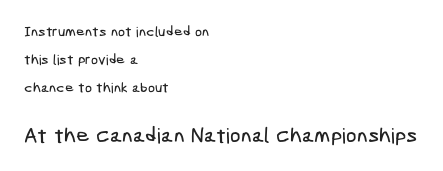
Q: Is the text underlined? A: No.
Q: How is the paragraph aligned? A: Left-aligned.
Q: Is the spacing between letters normal or unusually wide? A: Normal.
Q: Is the spacing between lines tight, normal or loose? A: Loose.
Q: Which block of text is set in a larger size, the first (top) or the second (bottom)? A: The second (bottom) one.
